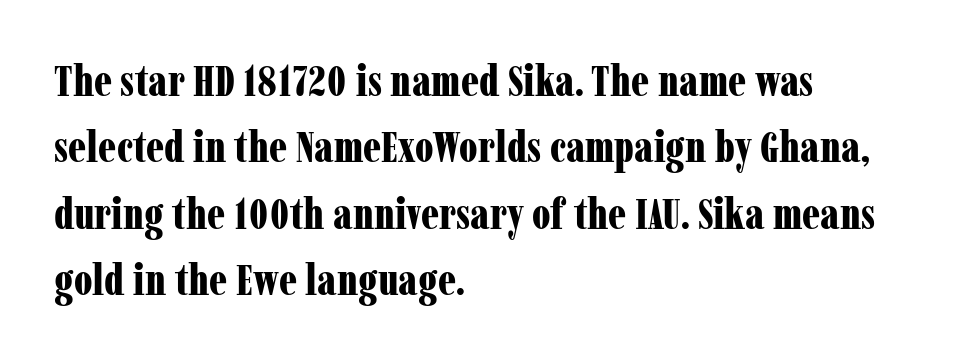
Q: Is the text bold? A: Yes.
Q: Is the text italic (slanted)? A: No, it is upright.
Q: Is the typeface a serif or a sans-serif typeface? A: Serif.
Q: Is the text underlined? A: No.
Q: How is the paragraph aligned? A: Left-aligned.
Q: Is the spacing between letters normal or unusually wide? A: Normal.
Q: Is the spacing between lines tight, normal or loose? A: Normal.
Q: Width (condensed, normal, or wide)? A: Condensed.
Q: Stroke contrast? A: Low.
Q: x-height? A: Medium.
Q: Monospaced? A: No.
